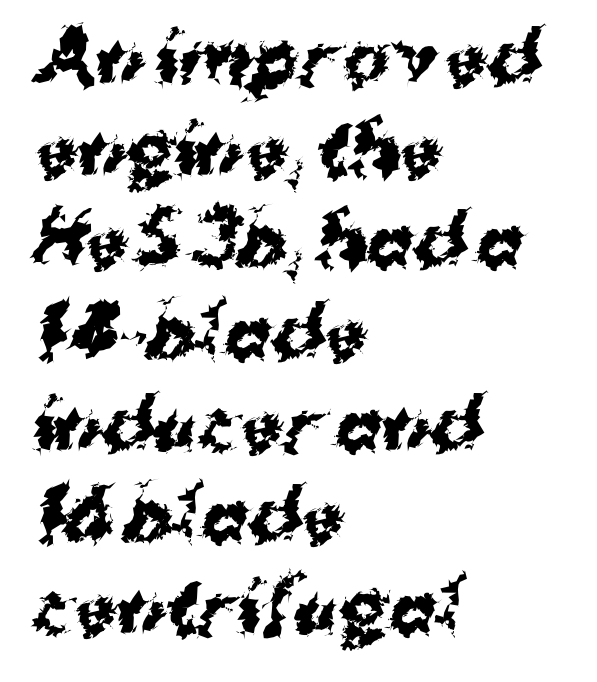
Q: Is the text bold? A: Yes.
Q: Is the typeface a serif or a sans-serif typeface? A: Sans-serif.
Q: Is the text underlined? A: No.
Q: How is the paragraph aligned? A: Left-aligned.
Q: Is the spacing between letters normal or unusually wide? A: Normal.
Q: Is the spacing between lines tight, normal or loose? A: Normal.
Q: Width (condensed, normal, or wide)? A: Normal.
Q: Stroke contrast? A: Medium.
Q: x-height? A: Medium.
Q: Monospaced? A: No.
